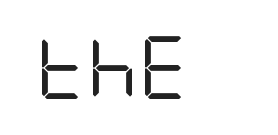
{"serif": "no", "italic": "no", "bold": "no", "weight": "regular", "width": "condensed", "stroke_contrast": "low", "x_height": "large", "underline": "no", "align": "left", "letter_spacing": "normal", "letter_spacing_em": 0.0, "glyph_px": 63}
